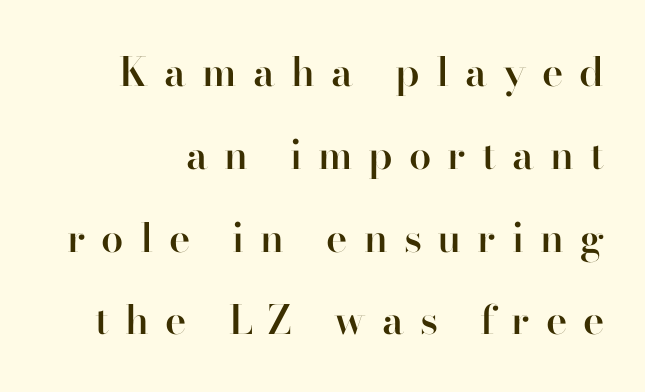
{"serif": "yes", "italic": "no", "bold": "semi", "weight": "semibold", "width": "normal", "stroke_contrast": "high", "x_height": "small", "monospaced": "no", "underline": "no", "line_spacing": "loose", "line_spacing_ratio": 2.07, "letter_spacing": "wide", "letter_spacing_em": 0.4, "glyph_px": 40}
